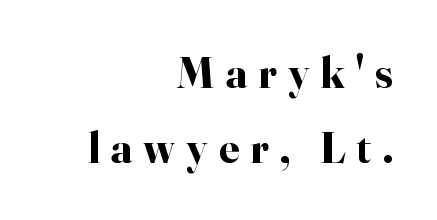
{"serif": "yes", "italic": "no", "bold": "yes", "weight": "bold", "width": "normal", "stroke_contrast": "high", "x_height": "small", "monospaced": "no", "underline": "no", "align": "right", "line_spacing_ratio": 1.71, "letter_spacing": "wide", "letter_spacing_em": 0.26, "glyph_px": 44}
